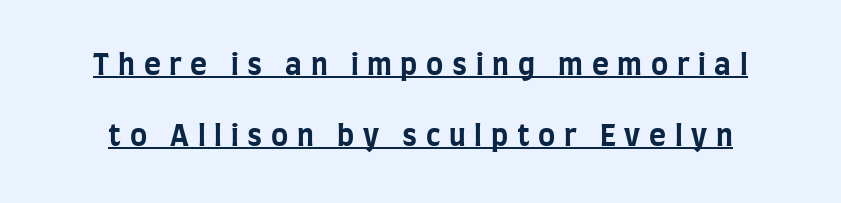
{"serif": "no", "italic": "no", "bold": "yes", "weight": "bold", "width": "condensed", "stroke_contrast": "low", "x_height": "large", "monospaced": "no", "underline": "yes", "line_spacing": "loose", "line_spacing_ratio": 2.44, "letter_spacing": "wide", "letter_spacing_em": 0.3, "glyph_px": 29}
